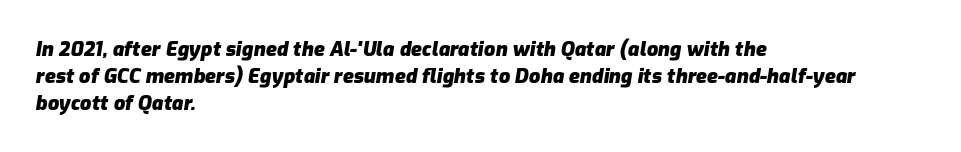
{"italic": "yes", "lean": "right", "slant_degrees": 9, "bold": "yes", "underline": "no", "align": "left", "line_spacing": "normal", "line_spacing_ratio": 1.34, "letter_spacing": "normal", "letter_spacing_em": 0.0, "glyph_px": 20}
